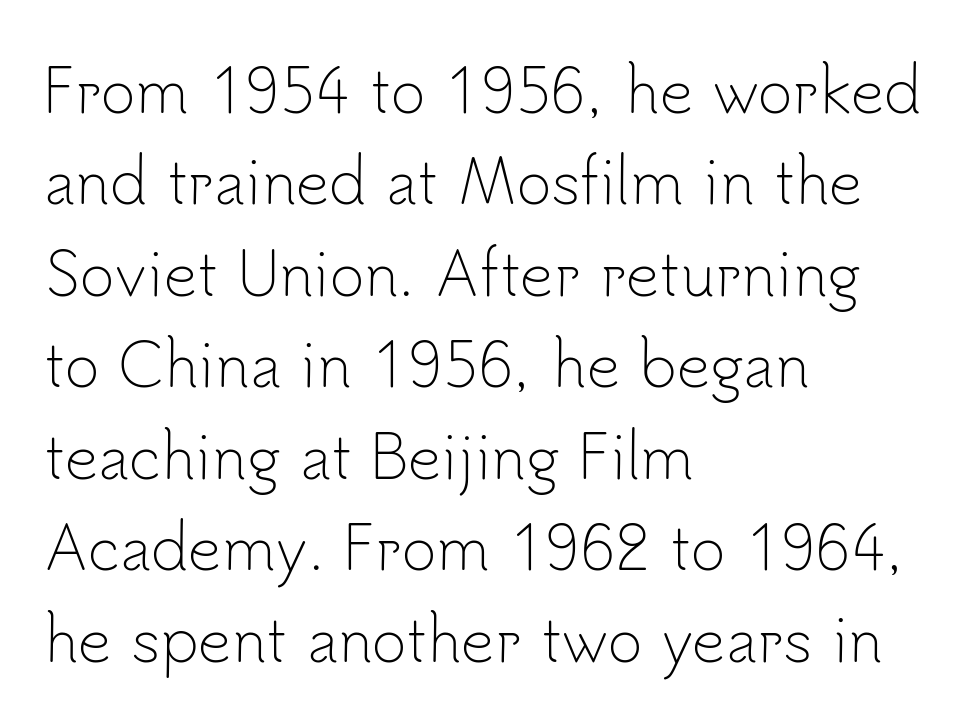
{"serif": "no", "italic": "no", "bold": "no", "weight": "light", "width": "normal", "stroke_contrast": "low", "x_height": "small", "monospaced": "no", "underline": "no", "align": "left", "line_spacing": "normal", "line_spacing_ratio": 1.55, "letter_spacing": "normal", "letter_spacing_em": 0.0, "glyph_px": 59}
